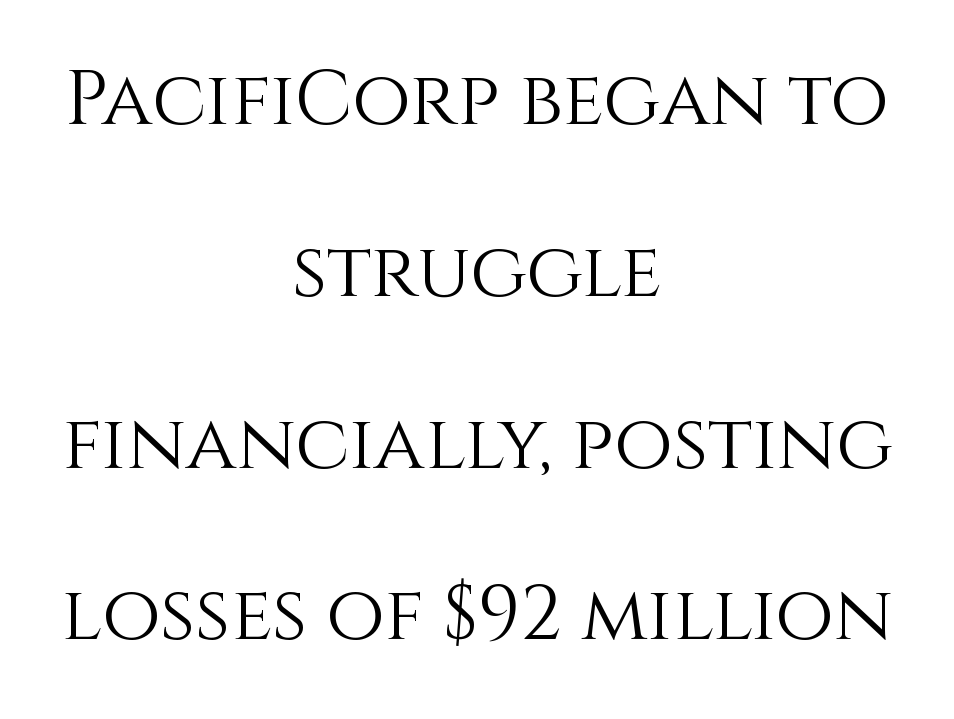
{"italic": "no", "bold": "no", "weight": "light", "width": "normal", "x_height": "large", "monospaced": "no", "underline": "no", "align": "center", "line_spacing": "loose", "line_spacing_ratio": 2.26, "letter_spacing": "normal", "letter_spacing_em": 0.0, "glyph_px": 76}
